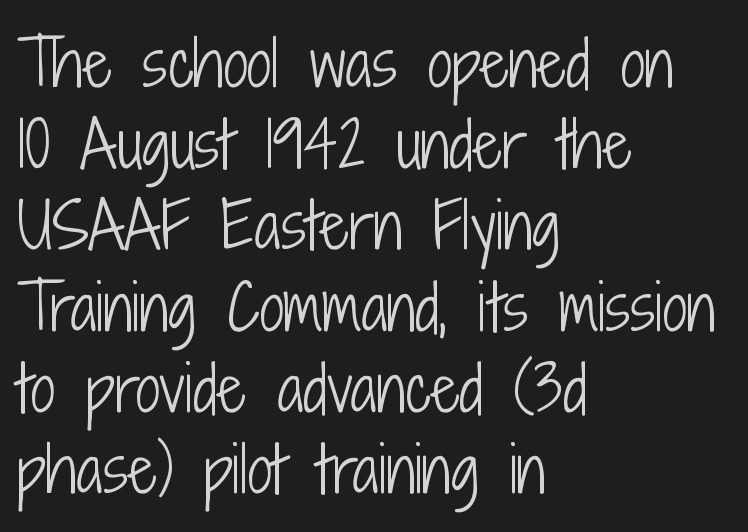
Q: Is the text bold? A: No.
Q: Is the text italic (slanted)? A: No, it is upright.
Q: Is the typeface a serif or a sans-serif typeface? A: Sans-serif.
Q: Is the text underlined? A: No.
Q: How is the paragraph aligned? A: Left-aligned.
Q: Is the spacing between letters normal or unusually wide? A: Normal.
Q: Is the spacing between lines tight, normal or loose? A: Normal.
Q: Width (condensed, normal, or wide)? A: Condensed.
Q: Stroke contrast? A: Low.
Q: x-height? A: Medium.
Q: Monospaced? A: No.
